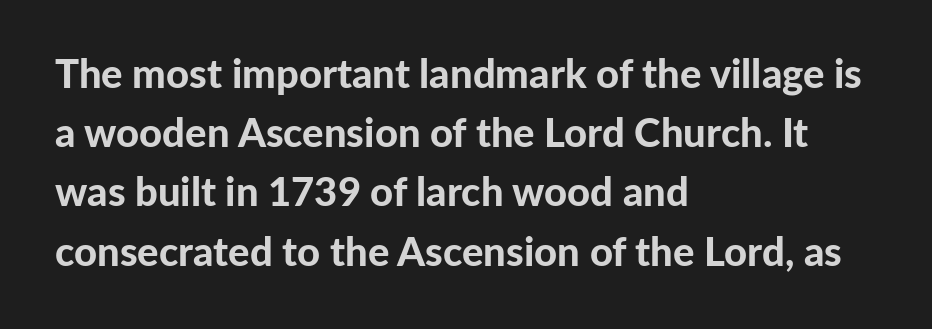
Spacing verdict: proportional, widths tailored to each character. Whoever set this chose a conventional vertical rhythm. Posture: vertical. Characters follow at the spacing the type designer built in. The space directly below the letters is spotless. If you drew a ruler down the left edge, every line would touch it.
